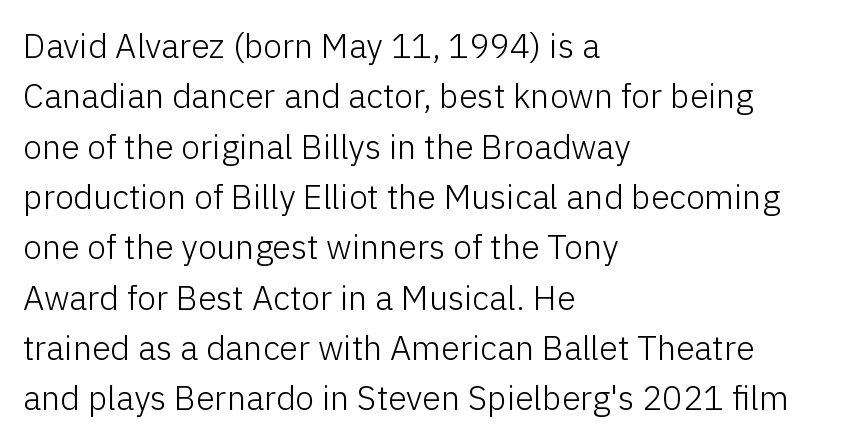
{"serif": "no", "italic": "no", "bold": "no", "weight": "light", "width": "normal", "stroke_contrast": "low", "x_height": "medium", "monospaced": "no", "underline": "no", "align": "left", "line_spacing": "normal", "line_spacing_ratio": 1.48, "letter_spacing": "normal", "letter_spacing_em": 0.0, "glyph_px": 34}
